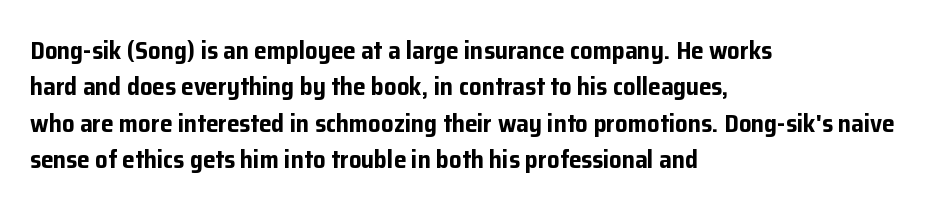
Q: Is the text bold? A: Yes.
Q: Is the text italic (slanted)? A: No, it is upright.
Q: Is the text underlined? A: No.
Q: How is the paragraph aligned? A: Left-aligned.
Q: Is the spacing between letters normal or unusually wide? A: Normal.
Q: Is the spacing between lines tight, normal or loose? A: Normal.
